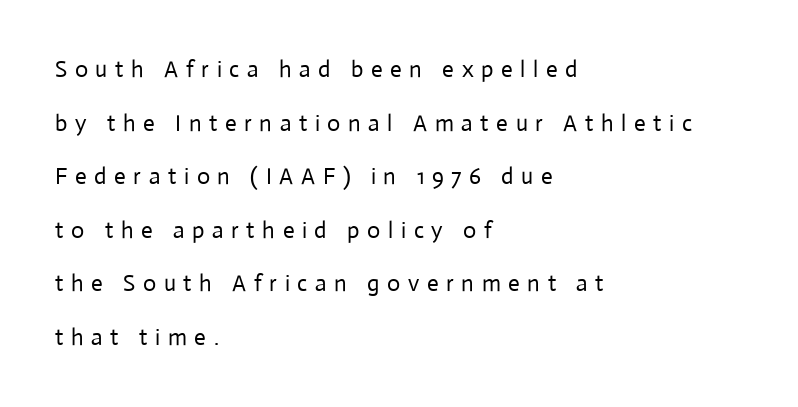
The text block is weighted toward the left margin, trailing off unevenly rightward. The space beneath each line is pristine and unruled. Stroke mass is kept to a normal reading level or below. These lines have a slow, spaced-out rhythm from letter to letter. The letters stand straight up with perfectly vertical stems.
